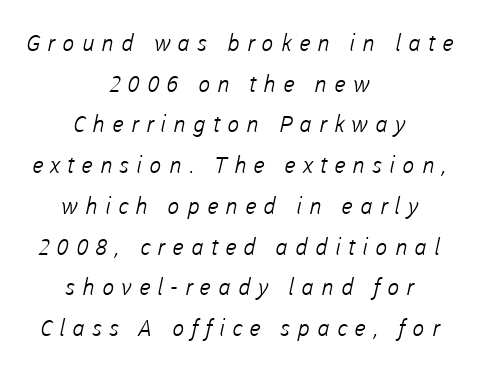
Q: Is the text bold? A: No.
Q: Is the text underlined? A: No.
Q: How is the paragraph aligned? A: Centered.
Q: Is the spacing between letters normal or unusually wide? A: Unusually wide.
